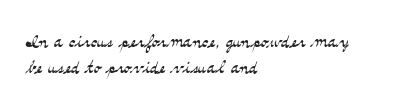
Counters stay open thanks to moderate or lighter strokes. Honestly, there is no underline to notice here at all. Tracking value appears to be zero — textbook default spacing.
